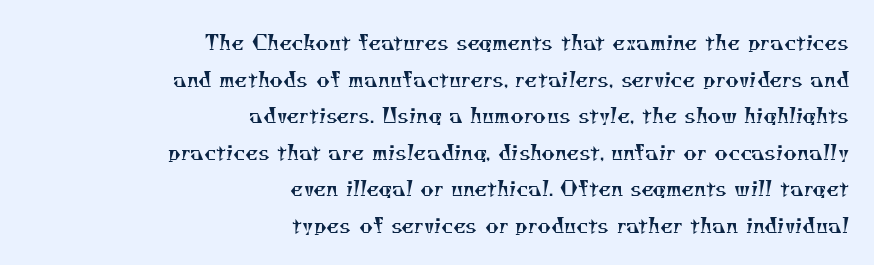
The image shows 21 px text type; set right-aligned, line spacing 1.74x, normal letter spacing, not underlined.
